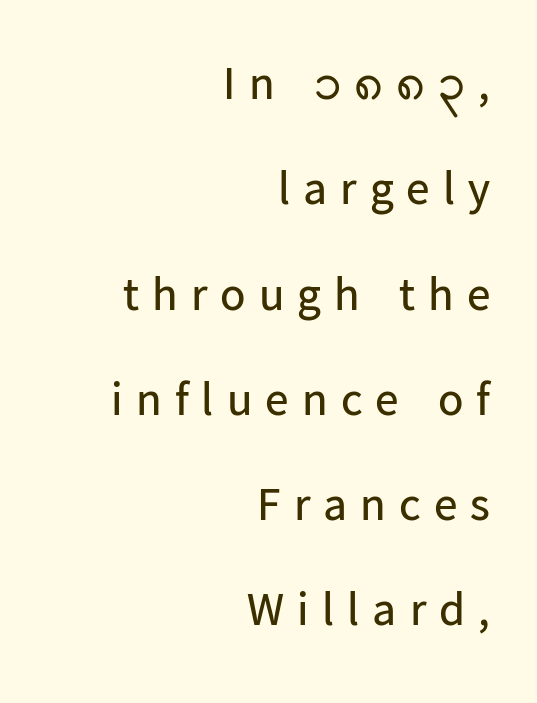
{"serif": "no", "italic": "no", "bold": "no", "weight": "regular", "width": "normal", "stroke_contrast": "low", "x_height": "medium", "monospaced": "no", "underline": "no", "align": "right", "line_spacing": "loose", "line_spacing_ratio": 2.24, "letter_spacing": "wide", "letter_spacing_em": 0.28, "glyph_px": 47}
